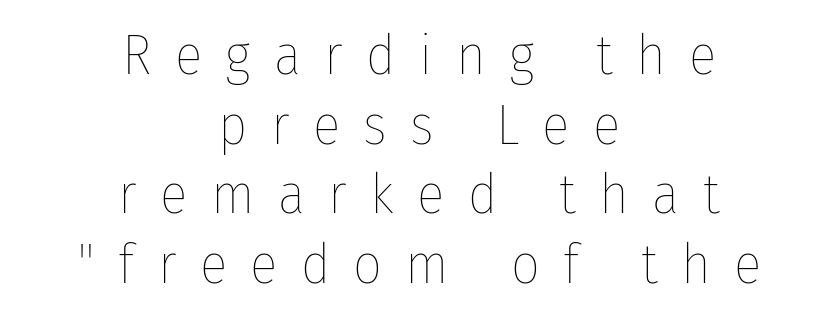
The image shows 57 px thin, condensed type, upright; set centered, line spacing 1.22x, unusually wide letter spacing (+0.41 em), not underlined; low stroke contrast and a medium x-height.
